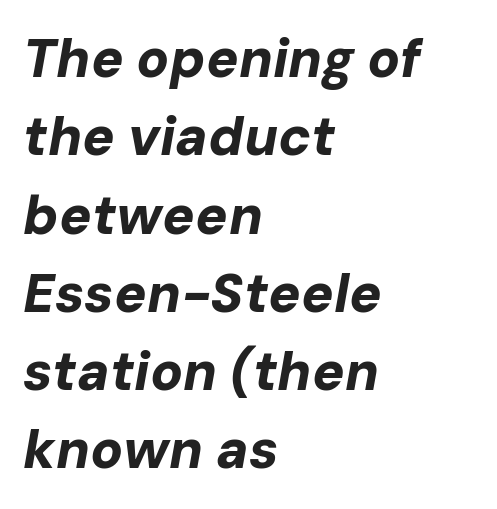
Does the weight exceed regular? Yes, all the way to bold. This sample uses an oblique cut, with every glyph tilted off the vertical. Plain, unruled lines of type. Baseline-to-baseline distance is the conventional proportion of letter height. The lines are quadded left. Caption: standard tracking, unaltered.
